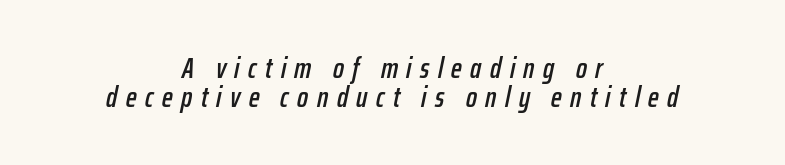
Caption: multi-line text, centered on the measure. Tracking value appears strongly positive — letters spread wide. The space between consecutive lines is stingy. Letters rest on an invisible, unmarked baseline. Here the designer chose a conventional face with non-uniform glyph widths.
